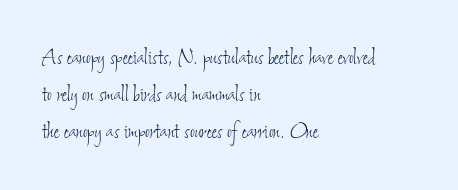
{"bold": "no", "underline": "no", "align": "left", "line_spacing": "normal", "line_spacing_ratio": 1.42, "letter_spacing": "normal", "letter_spacing_em": 0.0, "glyph_px": 26}
